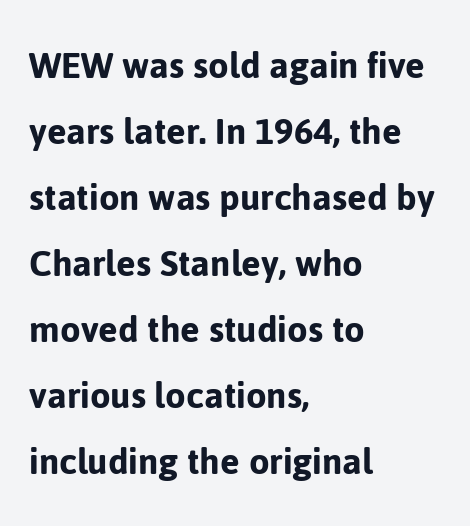
These lines are rendered in a variable-pitch font. The rendering keeps characters at their native spacing. A normal amount of white space separates one row of letters from the next. Are there feet on the stems? There aren't — it's a sans. Does the lettering tilt? It doesn't — this is upright. Underlining? Definitely not there.
